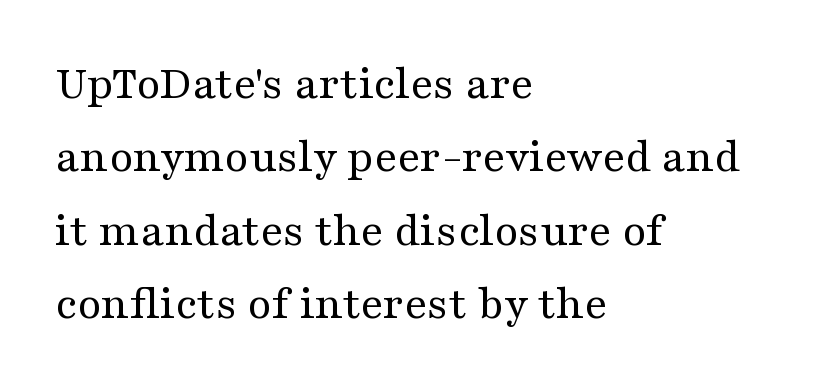
{"serif": "yes", "italic": "no", "bold": "no", "weight": "regular", "width": "wide", "stroke_contrast": "medium", "x_height": "medium", "monospaced": "no", "underline": "no", "align": "left", "line_spacing": "normal", "line_spacing_ratio": 1.53, "letter_spacing": "normal", "letter_spacing_em": 0.0, "glyph_px": 48}
